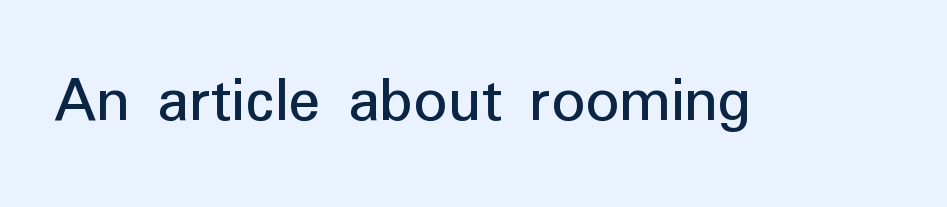
{"serif": "no", "italic": "no", "width": "normal", "stroke_contrast": "low", "x_height": "medium", "monospaced": "no", "underline": "no", "letter_spacing": "normal", "letter_spacing_em": 0.0, "glyph_px": 66}
